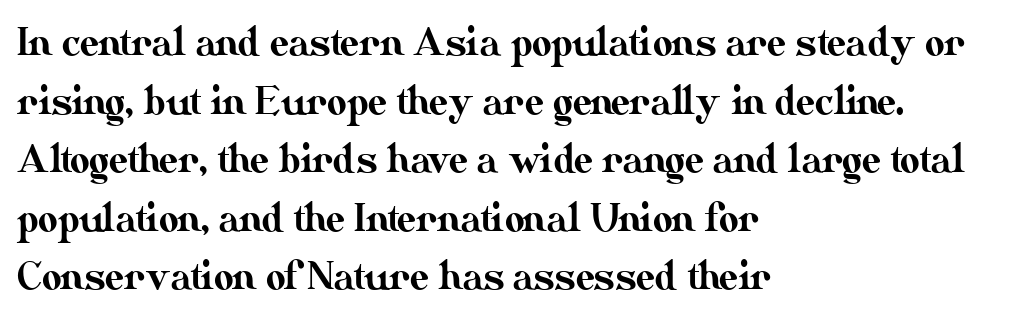
Q: Is the text italic (slanted)? A: No, it is upright.
Q: Is the text underlined? A: No.
Q: How is the paragraph aligned? A: Left-aligned.
Q: Is the spacing between letters normal or unusually wide? A: Normal.
Q: Is the spacing between lines tight, normal or loose? A: Normal.
Q: Width (condensed, normal, or wide)? A: Normal.
Q: Stroke contrast? A: Medium.
Q: x-height? A: Small.
Q: Monospaced? A: No.
